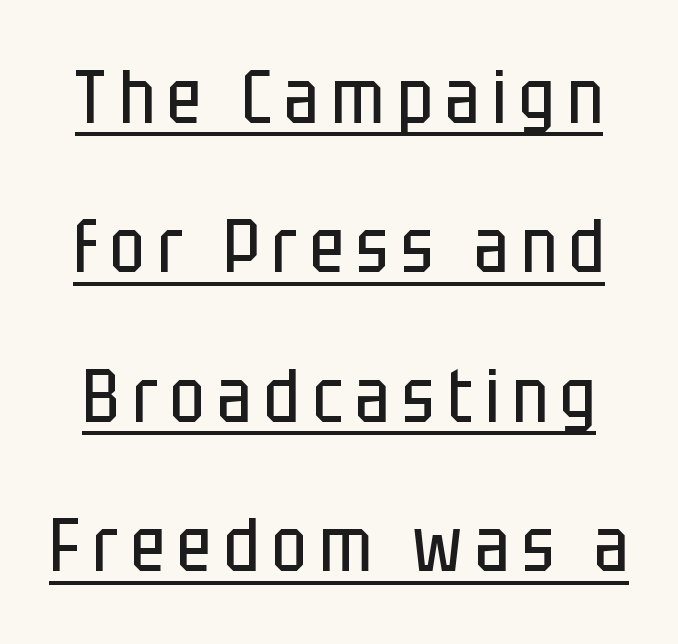
Q: Is the text bold? A: No.
Q: Is the text italic (slanted)? A: No, it is upright.
Q: Is the typeface a serif or a sans-serif typeface? A: Sans-serif.
Q: Is the text underlined? A: Yes.
Q: Is the spacing between lines tight, normal or loose? A: Loose.
Q: Width (condensed, normal, or wide)? A: Condensed.
Q: Stroke contrast? A: Low.
Q: x-height? A: Large.
Q: Monospaced? A: No.
